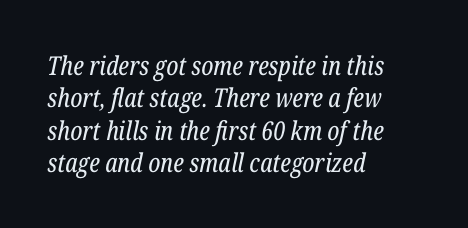
{"italic": "yes", "lean": "right", "slant_degrees": 12, "bold": "no", "underline": "no", "align": "left", "line_spacing": "normal", "line_spacing_ratio": 1.25, "letter_spacing": "normal", "letter_spacing_em": 0.0, "glyph_px": 26}
